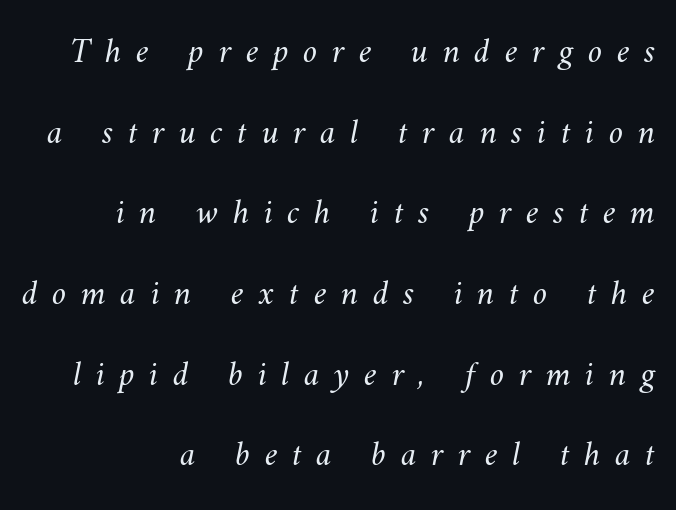
{"bold": "no", "weight": "light", "width": "normal", "stroke_contrast": "medium", "x_height": "small", "monospaced": "no", "underline": "no", "align": "right", "line_spacing": "loose", "line_spacing_ratio": 2.24, "letter_spacing": "wide", "letter_spacing_em": 0.4, "glyph_px": 36}
